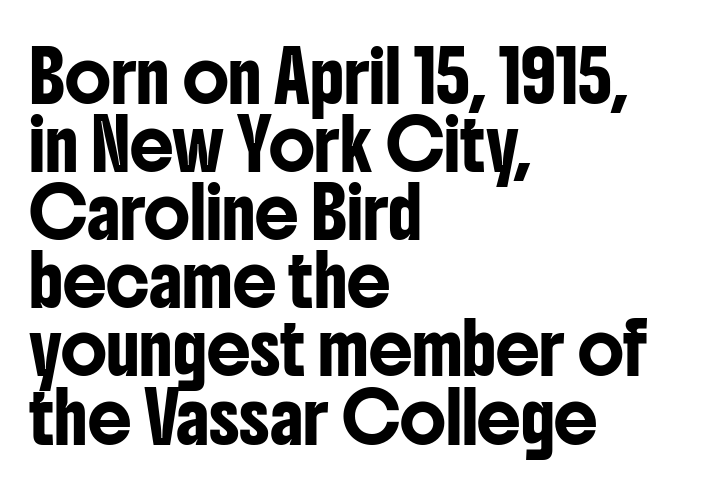
The image shows 49 px condensed sans-serif type, upright; set left-aligned, normal line spacing (1.39x), normal letter spacing, not underlined; low stroke contrast and a medium x-height.
